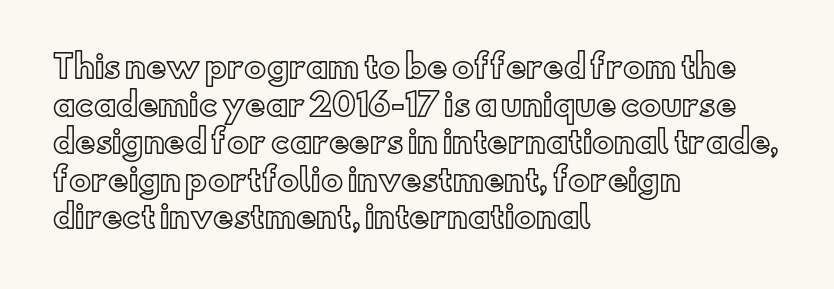
Q: Is the text italic (slanted)? A: No, it is upright.
Q: Is the text underlined? A: No.
Q: How is the paragraph aligned? A: Left-aligned.
Q: Is the spacing between letters normal or unusually wide? A: Normal.
Q: Width (condensed, normal, or wide)? A: Normal.
Q: x-height? A: Small.
Q: Monospaced? A: No.
